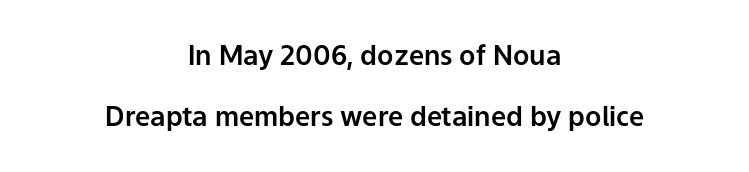
{"italic": "no", "underline": "no", "align": "center", "line_spacing": "loose", "line_spacing_ratio": 2.27, "letter_spacing": "normal", "letter_spacing_em": 0.0, "glyph_px": 27}
